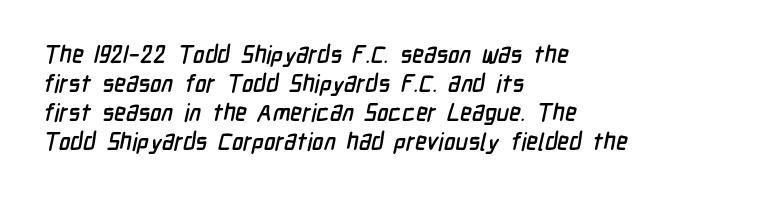
Q: Is the text underlined? A: No.
Q: How is the paragraph aligned? A: Left-aligned.
Q: Is the spacing between letters normal or unusually wide? A: Normal.
